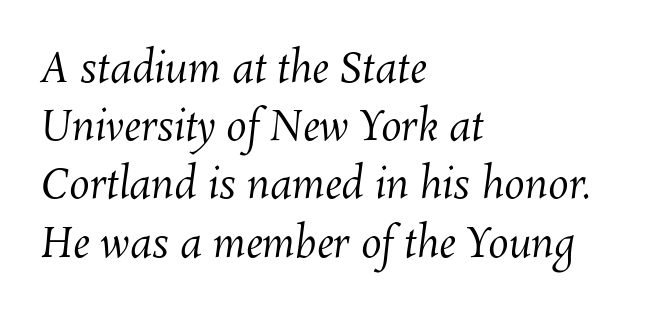
You could not count columns in this text — the font is proportionally spaced. Regarding leading, the lines here are spaced in the standard way. This rendering uses left alignment, leaving the right contour irregular. Inter-character spacing is left at the font's built-in metrics. Each row of text sits above clean, open space.
